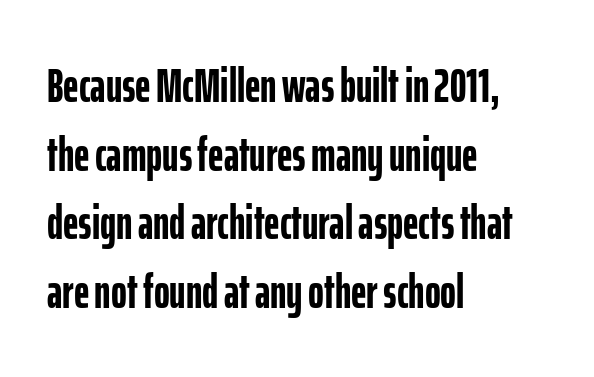
Q: Is the text bold? A: Yes.
Q: Is the text italic (slanted)? A: No, it is upright.
Q: Is the typeface a serif or a sans-serif typeface? A: Sans-serif.
Q: Is the text underlined? A: No.
Q: How is the paragraph aligned? A: Left-aligned.
Q: Is the spacing between letters normal or unusually wide? A: Normal.
Q: Is the spacing between lines tight, normal or loose? A: Normal.
Q: Width (condensed, normal, or wide)? A: Condensed.
Q: Stroke contrast? A: Low.
Q: x-height? A: Medium.
Q: Monospaced? A: No.
